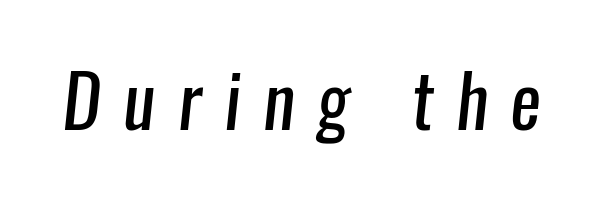
The text was rendered using a sans face with plain stroke endings. Is the type heavy? It reads as light-to-regular instead. Character widths vary here, with narrow letters taking less room than wide ones. The letters are spread apart with noticeably loose tracking. Anything drawn beneath the words? Only blank space.
